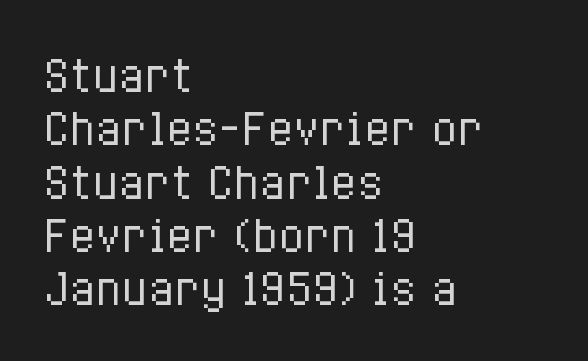
Q: Is the text bold? A: No.
Q: Is the text italic (slanted)? A: No, it is upright.
Q: Is the text underlined? A: No.
Q: How is the paragraph aligned? A: Left-aligned.
Q: Is the spacing between letters normal or unusually wide? A: Normal.
Q: Width (condensed, normal, or wide)? A: Condensed.
Q: Stroke contrast? A: Low.
Q: x-height? A: Medium.
Q: Monospaced? A: No.
